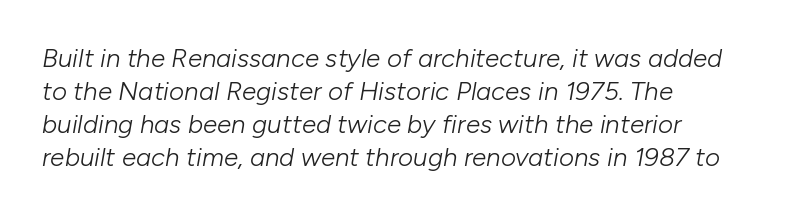
{"italic": "yes", "lean": "right", "slant_degrees": 10, "bold": "no", "underline": "no", "align": "left", "line_spacing": "normal", "line_spacing_ratio": 1.27, "letter_spacing": "normal", "letter_spacing_em": 0.0, "glyph_px": 26}
